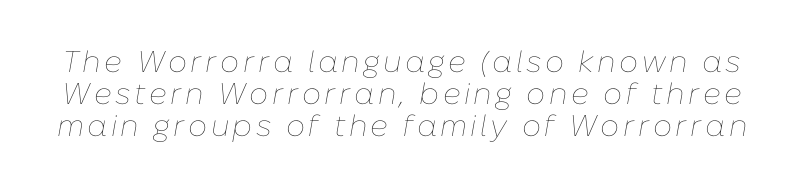
{"italic": "yes", "lean": "right", "slant_degrees": 10, "bold": "no", "weight": "thin", "width": "normal", "stroke_contrast": "low", "x_height": "medium", "monospaced": "no", "underline": "no", "line_spacing": "tight", "line_spacing_ratio": 1.07, "glyph_px": 30}
